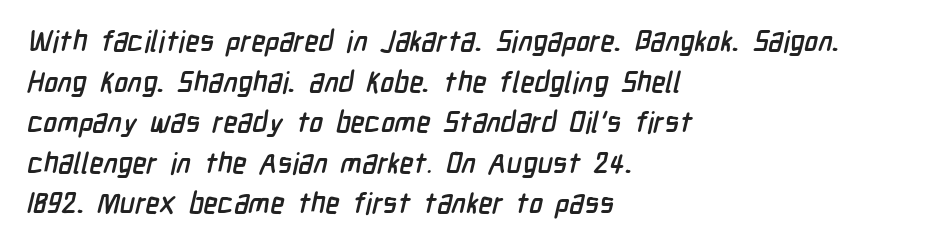
How are the letters spaced? Ordinarily, with no added tracking. What's the leading like? Ordinary, nothing unusual. A typesetter would call this proportional, since set widths differ per character. Anything drawn beneath the words? Only blank space. Font category for this specimen: sans-serif.
